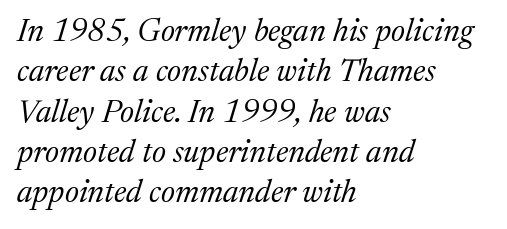
Baseline-to-baseline distance is the conventional proportion of letter height. Lines of text with bare space underneath. Are there feet on the stems? There are — it's a serif. The ragged edge is on the right, which tells us the setting is flush left.
